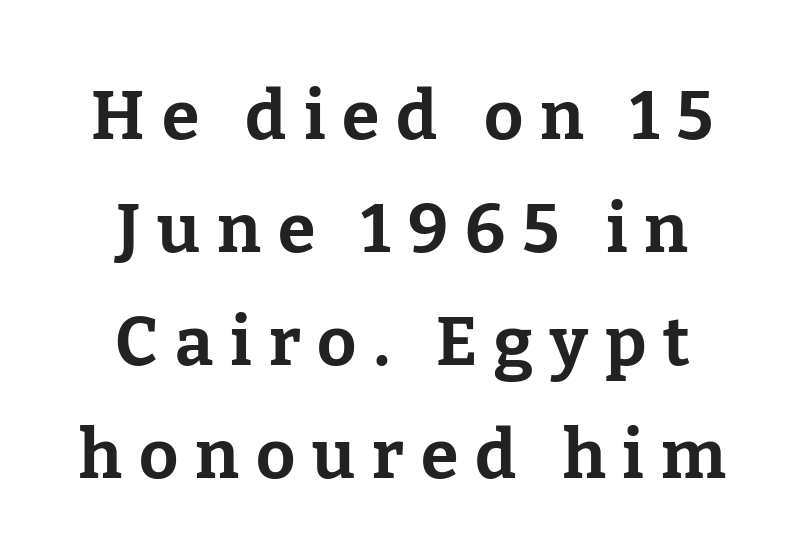
{"serif": "yes", "italic": "no", "bold": "yes", "weight": "bold", "width": "normal", "stroke_contrast": "low", "x_height": "medium", "monospaced": "no", "underline": "no", "align": "center", "line_spacing": "normal", "line_spacing_ratio": 1.66, "letter_spacing": "wide", "letter_spacing_em": 0.25, "glyph_px": 68}
